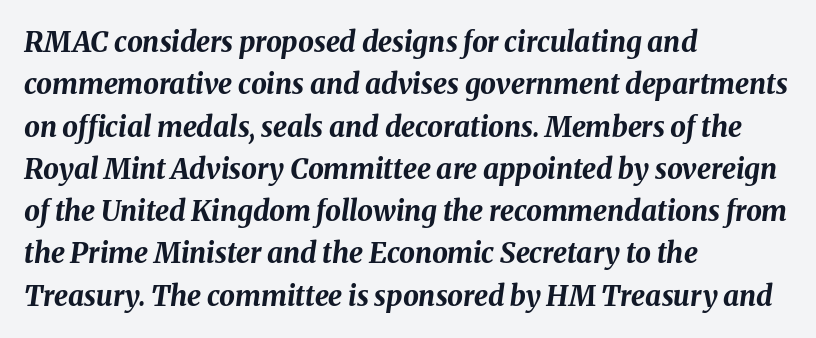
The image shows 28 px bold type, italic (leaning right); set left-aligned, normal line spacing (1.51x), normal letter spacing, not underlined; medium stroke contrast and a medium x-height.
